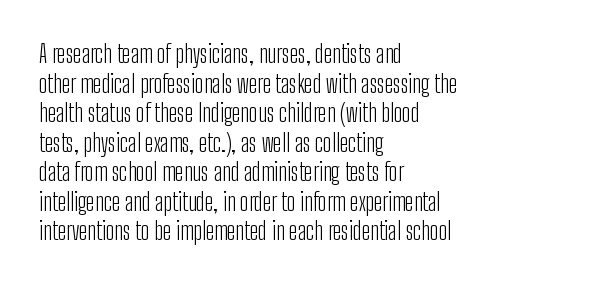
The image shows 24 px text type, upright; set left-aligned, line spacing 1.23x, normal letter spacing, not underlined.
